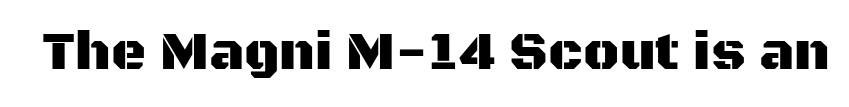
Q: Is the text italic (slanted)? A: No, it is upright.
Q: Is the typeface a serif or a sans-serif typeface? A: Sans-serif.
Q: Is the text underlined? A: No.
Q: Is the spacing between letters normal or unusually wide? A: Normal.
Q: Width (condensed, normal, or wide)? A: Normal.
Q: Stroke contrast? A: Medium.
Q: x-height? A: Large.
Q: Monospaced? A: No.
